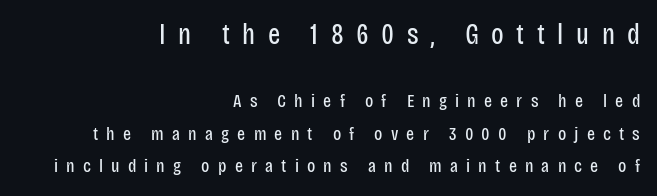
The image shows 29 px regular-weight, condensed sans-serif type, upright; set right-aligned, normal line spacing (1.7x), unusually wide letter spacing (+0.43 em), not underlined; the first (top) block is 1.53x larger; low stroke contrast and a large x-height.
